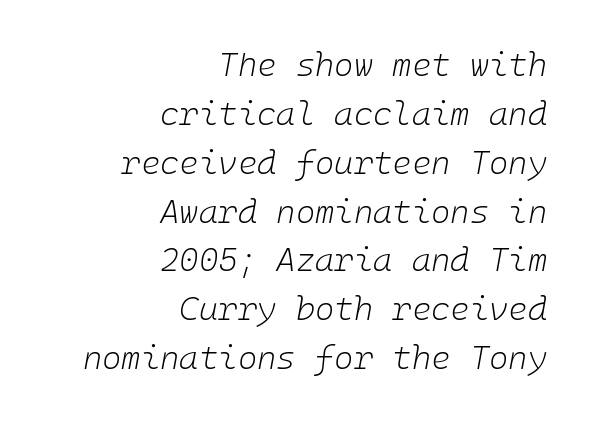
Unbolded letterforms with no extra heft. An italicized treatment has been applied to the whole sample. The type is set solid horizontally, with unmodified tracking. The space beneath each line is pristine and unruled.
